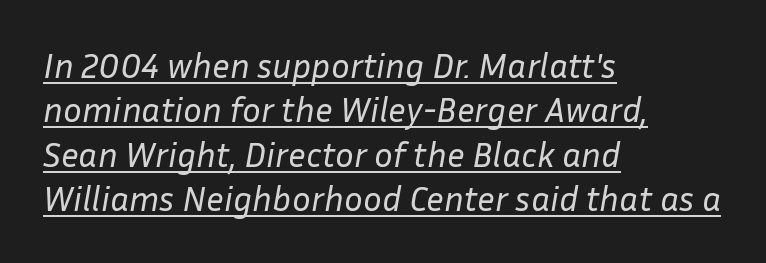
{"italic": "yes", "lean": "right", "slant_degrees": 10, "bold": "no", "weight": "regular", "width": "normal", "stroke_contrast": "low", "x_height": "medium", "monospaced": "no", "underline": "yes", "align": "left", "line_spacing": "normal", "line_spacing_ratio": 1.27, "letter_spacing": "normal", "letter_spacing_em": 0.0, "glyph_px": 35}
